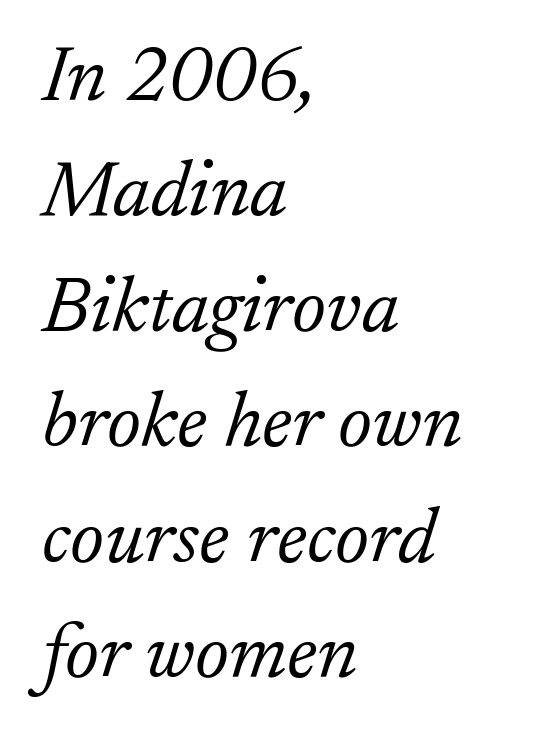
Q: Is the text bold? A: No.
Q: Is the text italic (slanted)? A: Yes, it leans right by about 17 degrees.
Q: Is the typeface a serif or a sans-serif typeface? A: Serif.
Q: Is the text underlined? A: No.
Q: How is the paragraph aligned? A: Left-aligned.
Q: Is the spacing between letters normal or unusually wide? A: Normal.
Q: Is the spacing between lines tight, normal or loose? A: Normal.
Q: Width (condensed, normal, or wide)? A: Normal.
Q: Stroke contrast? A: Low.
Q: x-height? A: Small.
Q: Monospaced? A: No.
